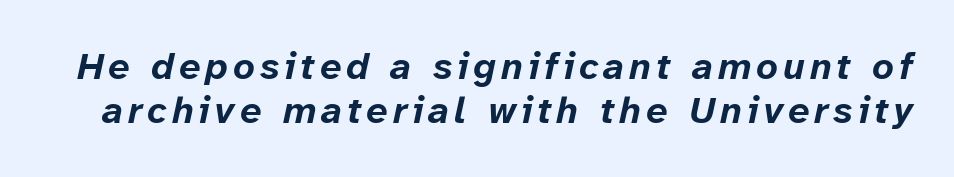
The image shows 38 px bold type, italic (leaning right); set tight line spacing (1.15x), not underlined; low stroke contrast and a medium x-height.
